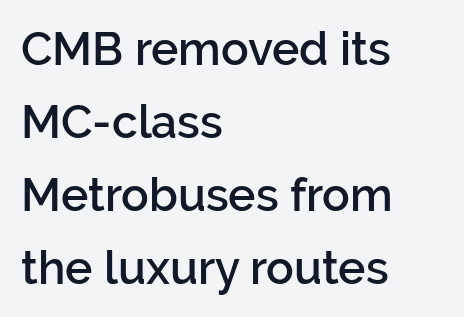
Line spacing here is normal. The passage shown is semibold, sitting just below true bold. Look at the bottom of the vertical strokes: they stop flat, with no serifs. Here the designer chose a conventional face with non-uniform glyph widths.
